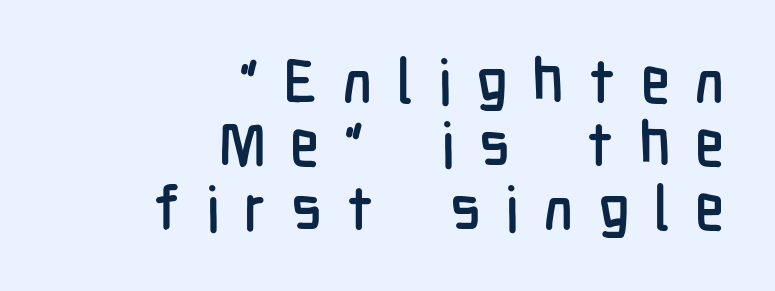
{"serif": "no", "italic": "no", "width": "condensed", "stroke_contrast": "low", "x_height": "medium", "monospaced": "no", "underline": "no", "align": "right", "line_spacing": "tight", "line_spacing_ratio": 1.04, "letter_spacing": "wide", "letter_spacing_em": 0.4, "glyph_px": 61}
